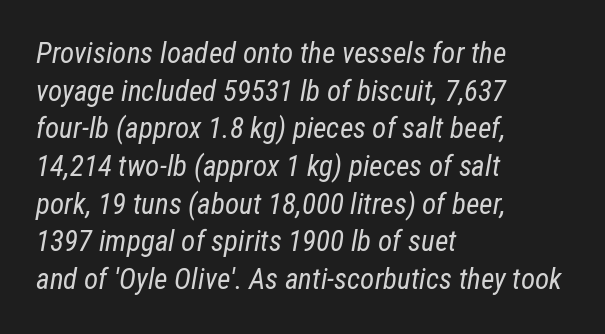
Q: Is the text bold? A: No.
Q: Is the text italic (slanted)? A: Yes, it leans right by about 12 degrees.
Q: Is the text underlined? A: No.
Q: How is the paragraph aligned? A: Left-aligned.
Q: Is the spacing between letters normal or unusually wide? A: Normal.
Q: Is the spacing between lines tight, normal or loose? A: Normal.
Q: Width (condensed, normal, or wide)? A: Condensed.
Q: Stroke contrast? A: Low.
Q: x-height? A: Medium.
Q: Monospaced? A: No.
